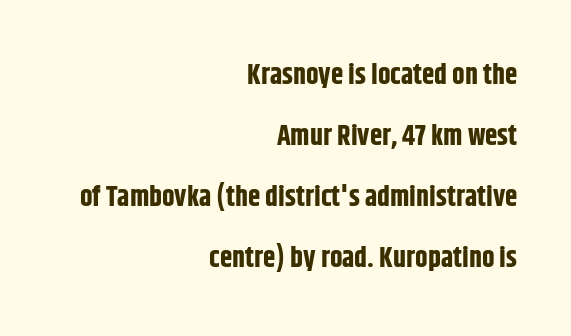
The image shows 28 px bold, condensed sans-serif type, upright; set right-aligned, loose line spacing (2.18x), normal letter spacing, not underlined; low stroke contrast and a large x-height.
